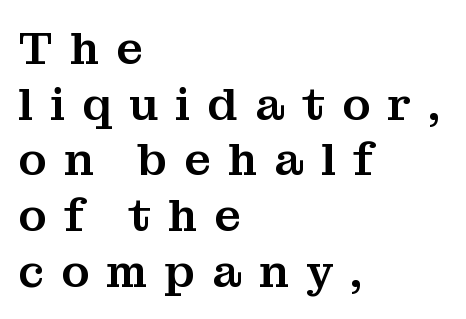
{"serif": "yes", "italic": "no", "width": "normal", "stroke_contrast": "medium", "x_height": "medium", "monospaced": "no", "underline": "no", "align": "left", "line_spacing_ratio": 1.21, "letter_spacing": "wide", "letter_spacing_em": 0.37, "glyph_px": 46}
